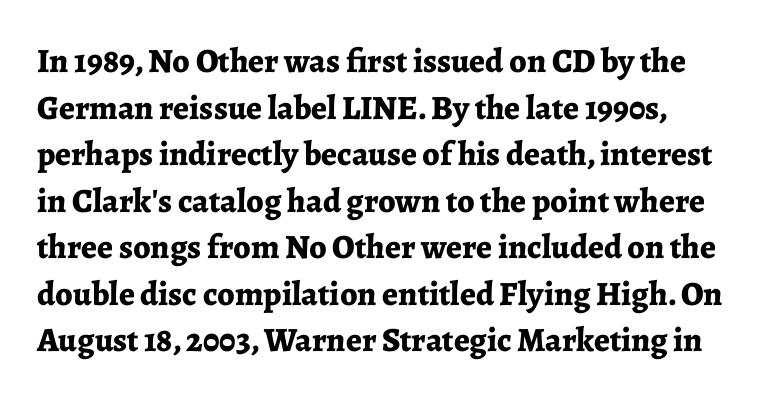
{"serif": "yes", "italic": "no", "bold": "yes", "weight": "bold", "width": "normal", "stroke_contrast": "low", "x_height": "medium", "monospaced": "no", "underline": "no", "align": "left", "line_spacing": "normal", "line_spacing_ratio": 1.37, "letter_spacing": "normal", "letter_spacing_em": 0.0, "glyph_px": 34}
